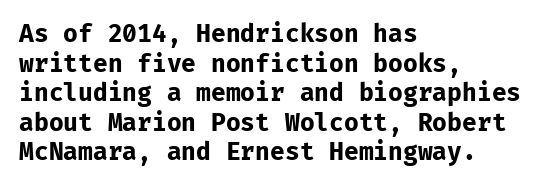
{"italic": "no", "bold": "yes", "underline": "no", "align": "left", "line_spacing_ratio": 1.23, "letter_spacing": "normal", "letter_spacing_em": 0.0, "glyph_px": 24}
